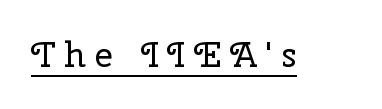
A roman cut, with each character standing at attention. Stroke mass is kept to a normal reading level or below. Varying glyph widths throughout — classic text-font behaviour. Spacing between characters has been opened up far beyond the box default.
